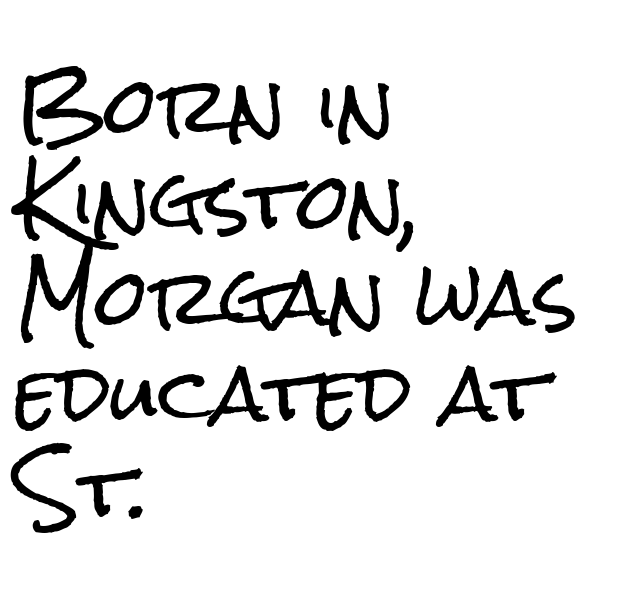
Looks like regular typesetting: each glyph gets only the width it needs. The letters sit at their default tracking, neither squeezed nor spread. Leftover space on each line is placed entirely after the last word. Serifs: no, the terminals of the letterforms are clean. The lines sit at an ordinary, default distance from one another.
